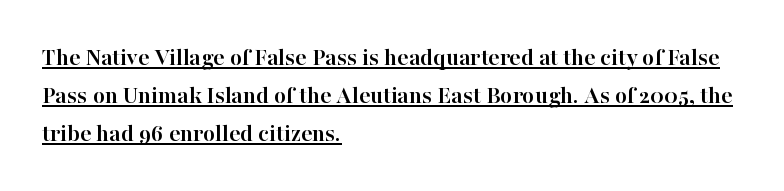
{"italic": "no", "bold": "yes", "underline": "yes", "align": "left", "line_spacing": "normal", "line_spacing_ratio": 1.52, "letter_spacing": "normal", "letter_spacing_em": 0.0, "glyph_px": 25}
